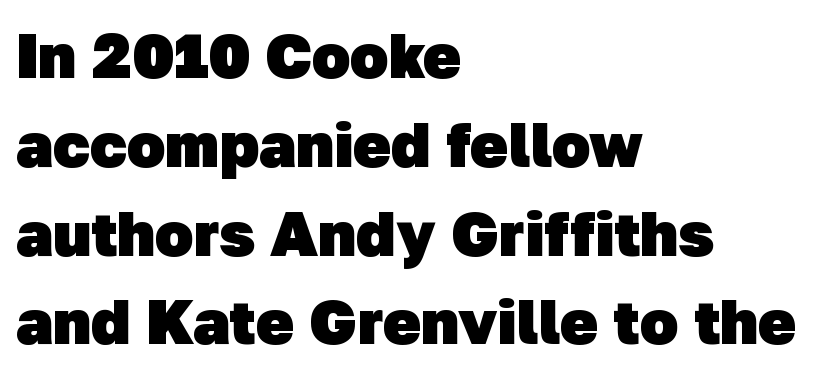
{"serif": "no", "bold": "yes", "weight": "heavy", "width": "normal", "stroke_contrast": "low", "x_height": "medium", "monospaced": "no", "underline": "no", "align": "left", "line_spacing": "normal", "line_spacing_ratio": 1.41, "letter_spacing": "normal", "letter_spacing_em": 0.0, "glyph_px": 63}
